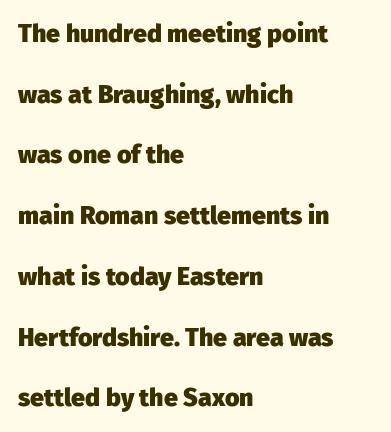
Q: Is the text bold? A: Yes.
Q: Is the text italic (slanted)? A: No, it is upright.
Q: Is the text underlined? A: No.
Q: How is the paragraph aligned? A: Left-aligned.
Q: Is the spacing between letters normal or unusually wide? A: Normal.
Q: Is the spacing between lines tight, normal or loose? A: Loose.
